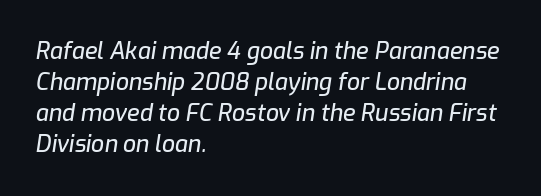
Characters follow at the spacing the type designer built in. The block of text has a typical density, with ordinary space between rows. Lines of text with bare space underneath. In terms of posture, this sample is oblique.
